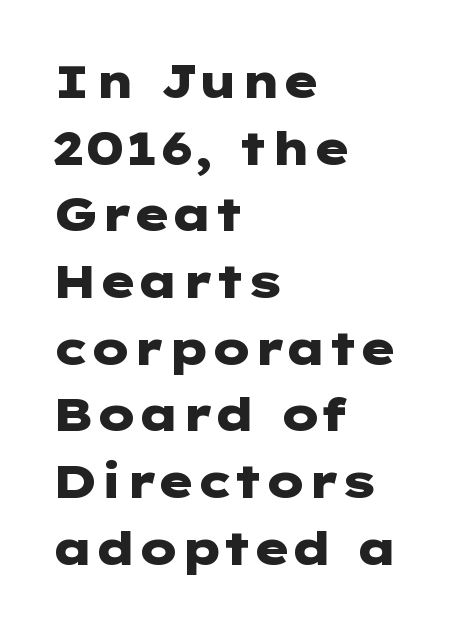
{"serif": "no", "italic": "no", "bold": "yes", "weight": "heavy", "width": "wide", "stroke_contrast": "low", "x_height": "medium", "underline": "no", "align": "left", "line_spacing": "normal", "line_spacing_ratio": 1.45, "letter_spacing": "normal", "letter_spacing_em": 0.0, "glyph_px": 46}
